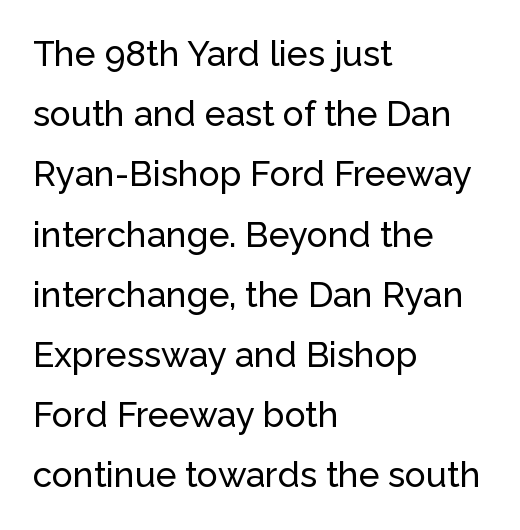
Notice how the passage keeps a crisp vertical edge on the left only. This sample has the flowing, uneven cadence of proportional lettering. The designer went with a sans here, leaving each stem footless. Honestly, there is no underline to notice here at all. There is no visible air inserted between adjacent glyphs. The lettering stays uniformly vertical, giving the passage a roman look.
